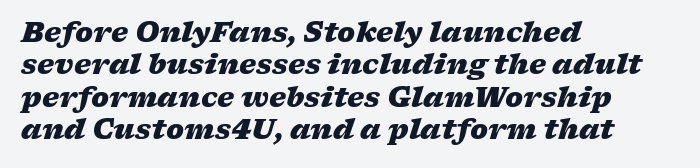
Its strokes are broad and dark, the hallmark of bold type. Just letters on the line, the space beneath them empty. Slanted lettering throughout. This sample is left-justified, so line endings fall wherever the words run out. What stands out about the letter spacing? Nothing — it is the standard amount.
